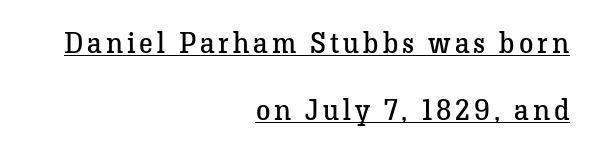
{"serif": "yes", "italic": "no", "bold": "no", "weight": "regular", "width": "normal", "stroke_contrast": "low", "x_height": "medium", "monospaced": "no", "underline": "yes", "align": "right", "line_spacing": "loose", "line_spacing_ratio": 2.31, "glyph_px": 29}
